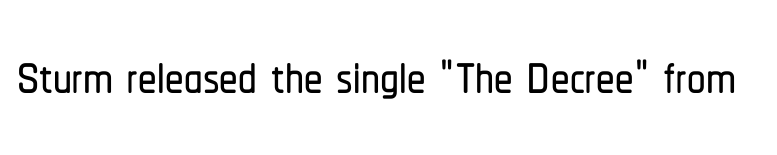
The image shows 74 px condensed sans-serif type, upright; set normal letter spacing, not underlined; low stroke contrast and a medium x-height.
